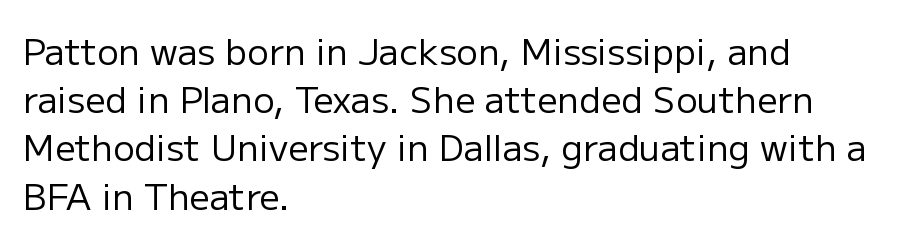
The image shows 36 px regular-weight sans-serif type, upright; set left-aligned, normal line spacing (1.34x), normal letter spacing, not underlined; low stroke contrast and a medium x-height.
